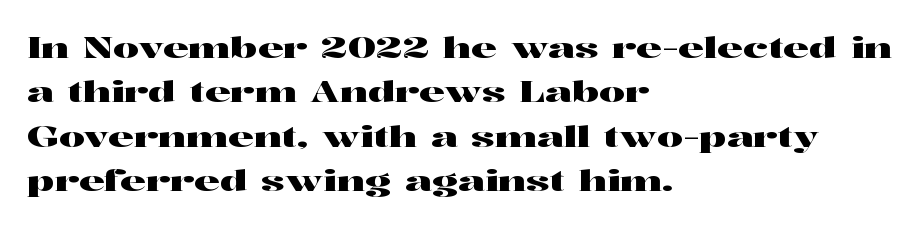
{"serif": "yes", "italic": "no", "width": "wide", "stroke_contrast": "high", "x_height": "medium", "monospaced": "no", "underline": "no", "align": "left", "line_spacing": "normal", "line_spacing_ratio": 1.53, "letter_spacing": "normal", "letter_spacing_em": 0.0, "glyph_px": 29}
